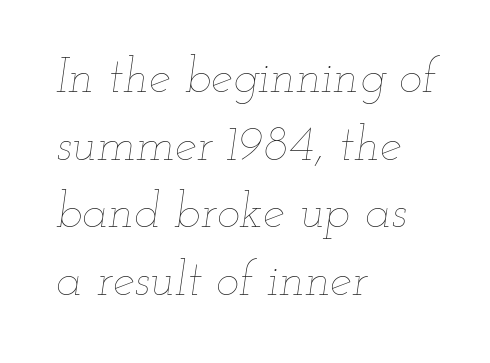
{"italic": "yes", "lean": "right", "slant_degrees": 12, "bold": "no", "weight": "thin", "width": "wide", "stroke_contrast": "low", "x_height": "small", "monospaced": "no", "underline": "no", "align": "left", "line_spacing": "normal", "line_spacing_ratio": 1.38, "letter_spacing": "normal", "letter_spacing_em": 0.0, "glyph_px": 49}
